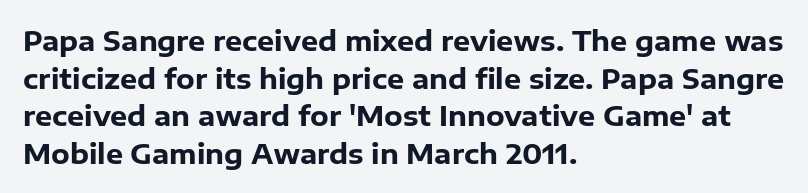
{"italic": "no", "bold": "yes", "underline": "no", "align": "left", "line_spacing": "normal", "line_spacing_ratio": 1.39, "letter_spacing": "normal", "letter_spacing_em": 0.0, "glyph_px": 27}
